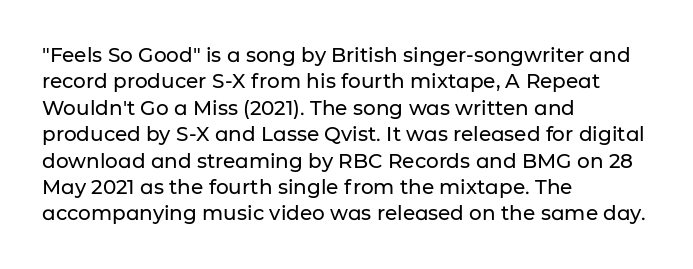
The image shows 20 px text type, upright; set left-aligned, normal line spacing (1.32x), normal letter spacing, not underlined.
